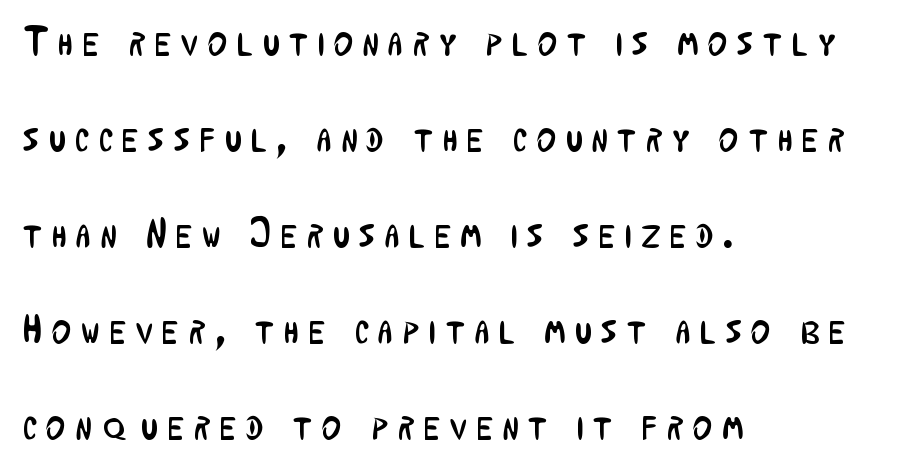
{"serif": "no", "italic": "no", "bold": "no", "weight": "regular", "width": "condensed", "stroke_contrast": "low", "x_height": "medium", "monospaced": "no", "underline": "no", "align": "left", "line_spacing": "loose", "line_spacing_ratio": 2.34, "letter_spacing": "wide", "letter_spacing_em": 0.24, "glyph_px": 41}
